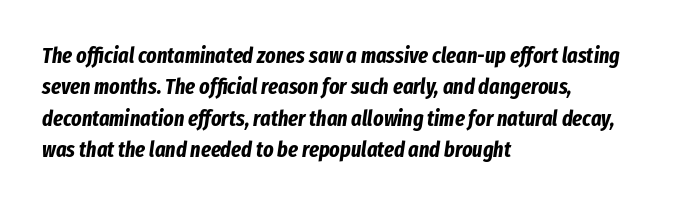
The image shows 22 px bold type, italic (leaning right); set left-aligned, normal line spacing (1.43x), normal letter spacing, not underlined.
